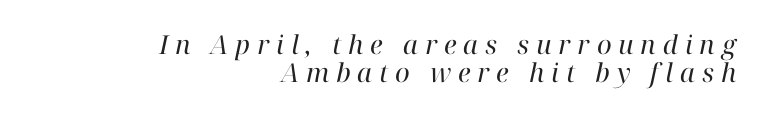
If you measured baseline to baseline, you'd find a short distance. Unbolded letterforms with no extra heft. Leftover space on each line is placed entirely before the opening word. The baseline area is clear. Quick note: italic.
